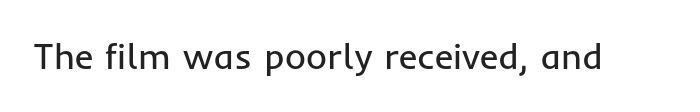
Q: Is the text bold? A: No.
Q: Is the text italic (slanted)? A: No, it is upright.
Q: Is the typeface a serif or a sans-serif typeface? A: Sans-serif.
Q: Is the text underlined? A: No.
Q: Is the spacing between letters normal or unusually wide? A: Normal.
Q: Width (condensed, normal, or wide)? A: Normal.
Q: Stroke contrast? A: Low.
Q: x-height? A: Medium.
Q: Monospaced? A: No.
